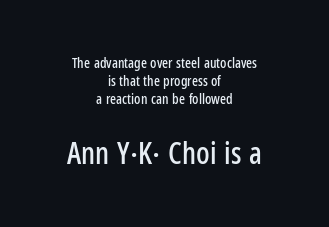
{"serif": "no", "italic": "no", "width": "condensed", "stroke_contrast": "low", "x_height": "medium", "monospaced": "no", "underline": "no", "align": "center", "line_spacing": "normal", "line_spacing_ratio": 1.29, "letter_spacing": "normal", "letter_spacing_em": 0.0, "larger_block": "second", "size_ratio": 2.14, "glyph_px": 30}
